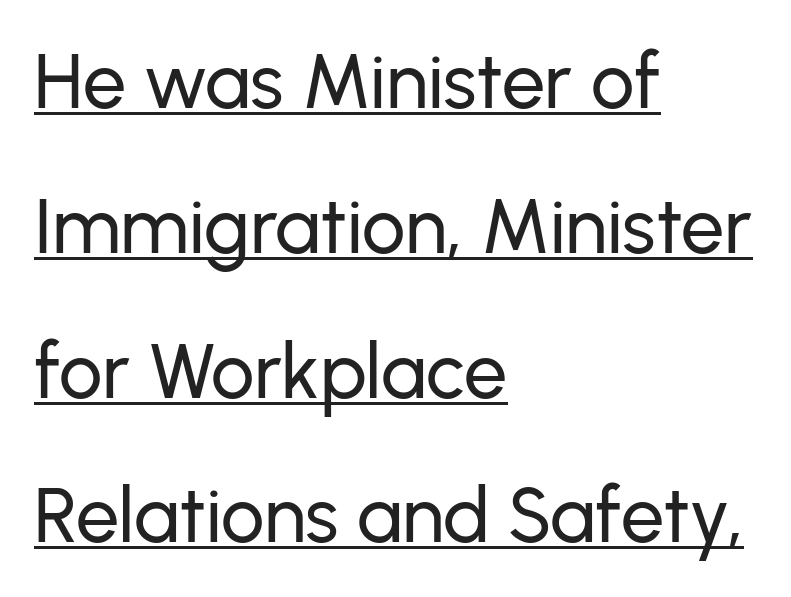
Q: Is the text italic (slanted)? A: No, it is upright.
Q: Is the typeface a serif or a sans-serif typeface? A: Sans-serif.
Q: Is the text underlined? A: Yes.
Q: How is the paragraph aligned? A: Left-aligned.
Q: Is the spacing between letters normal or unusually wide? A: Normal.
Q: Width (condensed, normal, or wide)? A: Normal.
Q: Stroke contrast? A: Low.
Q: x-height? A: Medium.
Q: Monospaced? A: No.
